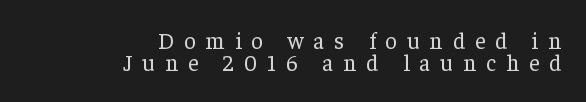
Q: Is the text bold? A: No.
Q: Is the text italic (slanted)? A: No, it is upright.
Q: Is the text underlined? A: No.
Q: How is the paragraph aligned? A: Right-aligned.
Q: Is the spacing between letters normal or unusually wide? A: Unusually wide.
Q: Is the spacing between lines tight, normal or loose? A: Tight.
